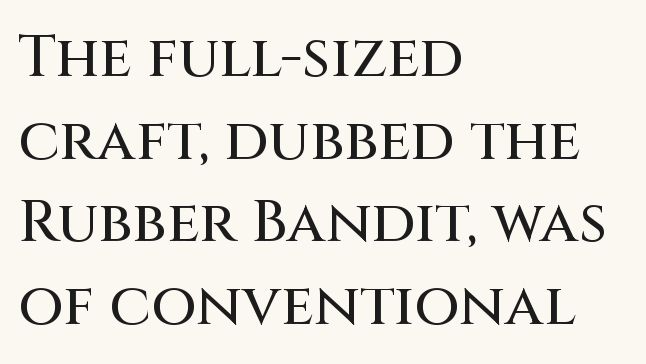
Here the designer chose a conventional face with non-uniform glyph widths. Check under the words: just untouched page. Does the type have serifs? No, each stem ends abruptly. The horizontal fit of the characters is conventional and even. Reading down the column, the eye jumps a familiar distance to each next line.
